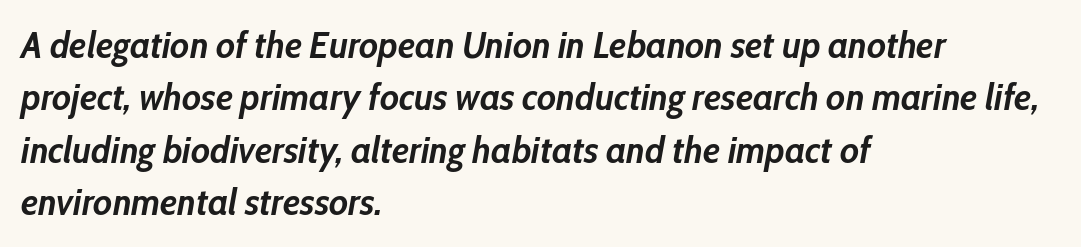
{"italic": "yes", "lean": "right", "slant_degrees": 10, "bold": "yes", "weight": "semibold", "width": "condensed", "stroke_contrast": "low", "x_height": "medium", "monospaced": "no", "underline": "no", "align": "left", "line_spacing": "normal", "line_spacing_ratio": 1.38, "letter_spacing": "normal", "letter_spacing_em": 0.0, "glyph_px": 38}
